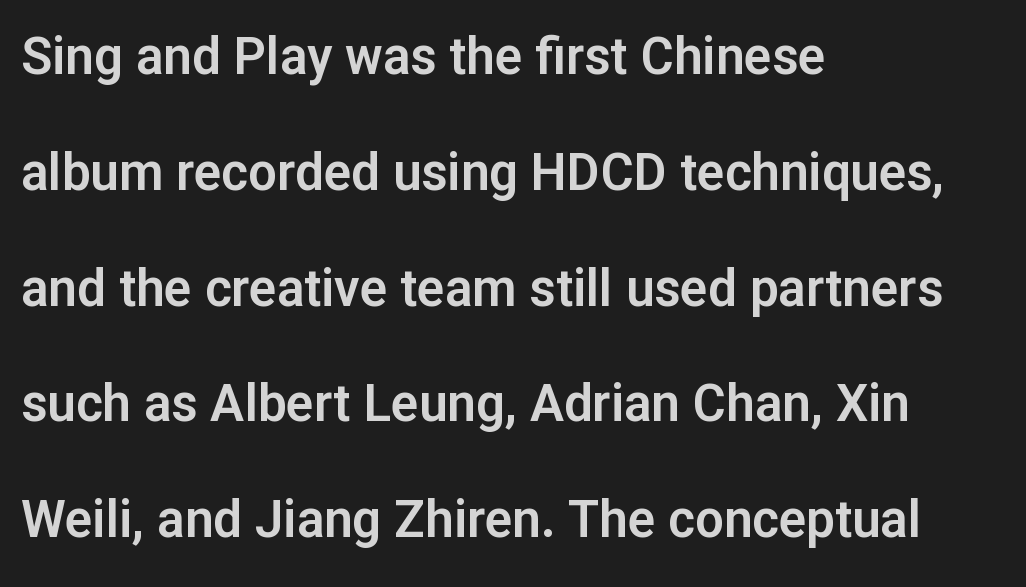
The image shows 51 px sans-serif type, upright; set left-aligned, loose line spacing (2.27x), normal letter spacing, not underlined; low stroke contrast and a medium x-height.
